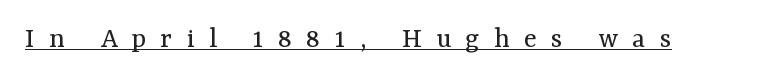
{"serif": "yes", "italic": "no", "bold": "no", "weight": "regular", "width": "normal", "stroke_contrast": "medium", "x_height": "medium", "monospaced": "no", "underline": "yes", "letter_spacing": "wide", "letter_spacing_em": 0.48, "glyph_px": 30}
